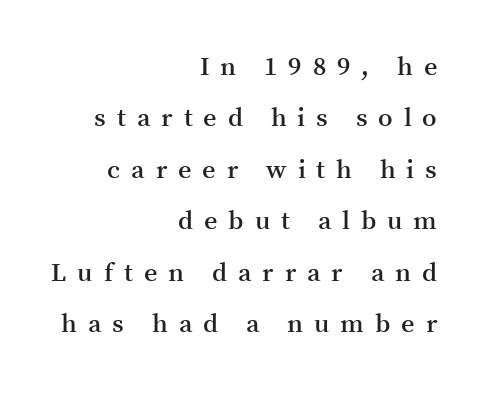
The strokes are fattened partway — semibold, not bold. Tall strokes in this sample are plumb rather than angled. The baseline area is clear. Caption: expanded tracking, letters set apart. A flush-right, rag-left setting is used for this passage. This block would shrink considerably if given ordinary leading; it's expanded now.
